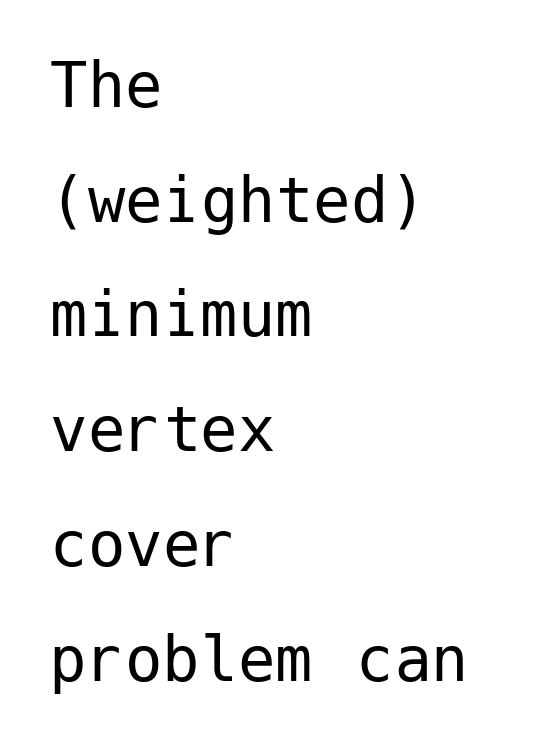
{"serif": "no", "italic": "no", "bold": "no", "weight": "regular", "width": "normal", "stroke_contrast": "low", "x_height": "medium", "underline": "no", "align": "left", "line_spacing": "normal", "line_spacing_ratio": 1.53, "letter_spacing": "normal", "letter_spacing_em": 0.0, "glyph_px": 75}
